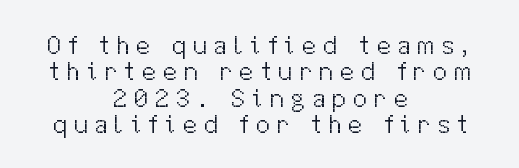
{"italic": "no", "bold": "no", "underline": "no", "align": "center", "line_spacing": "tight", "line_spacing_ratio": 1.01, "letter_spacing": "wide", "letter_spacing_em": 0.25, "glyph_px": 26}
